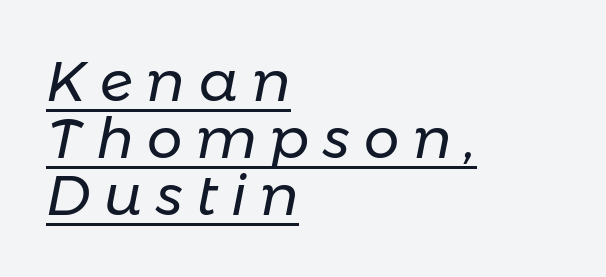
Q: Is the text bold? A: No.
Q: Is the text italic (slanted)? A: Yes, it leans right by about 11 degrees.
Q: Is the text underlined? A: Yes.
Q: How is the paragraph aligned? A: Left-aligned.
Q: Is the spacing between letters normal or unusually wide? A: Unusually wide.
Q: Is the spacing between lines tight, normal or loose? A: Tight.
Q: Width (condensed, normal, or wide)? A: Normal.
Q: Stroke contrast? A: Low.
Q: x-height? A: Medium.
Q: Monospaced? A: No.
